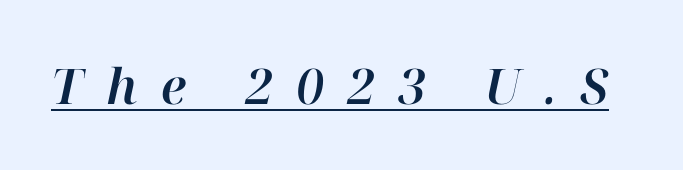
{"italic": "yes", "lean": "right", "slant_degrees": 12, "width": "normal", "stroke_contrast": "high", "x_height": "medium", "monospaced": "no", "underline": "yes", "letter_spacing": "wide", "letter_spacing_em": 0.48, "glyph_px": 49}
